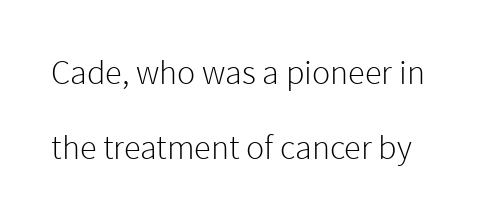
The image shows 34 px light sans-serif type, upright; set loose line spacing (2.21x), normal letter spacing, not underlined; low stroke contrast and a medium x-height.
